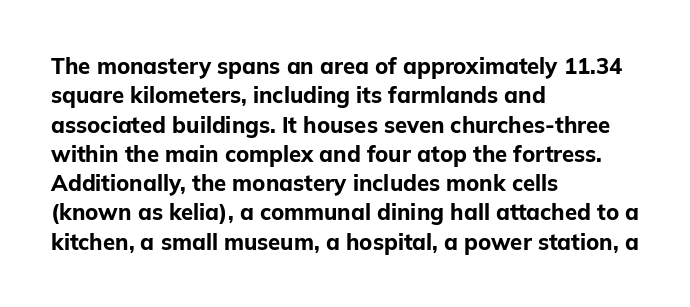
{"italic": "no", "bold": "yes", "underline": "no", "align": "left", "line_spacing": "normal", "line_spacing_ratio": 1.33, "letter_spacing": "normal", "letter_spacing_em": 0.0, "glyph_px": 22}
